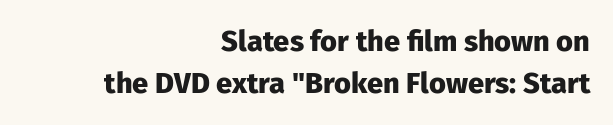
{"serif": "no", "italic": "no", "bold": "yes", "weight": "heavy", "width": "normal", "stroke_contrast": "low", "x_height": "medium", "monospaced": "no", "underline": "no", "align": "right", "line_spacing": "normal", "line_spacing_ratio": 1.45, "letter_spacing": "normal", "letter_spacing_em": 0.0, "glyph_px": 29}
